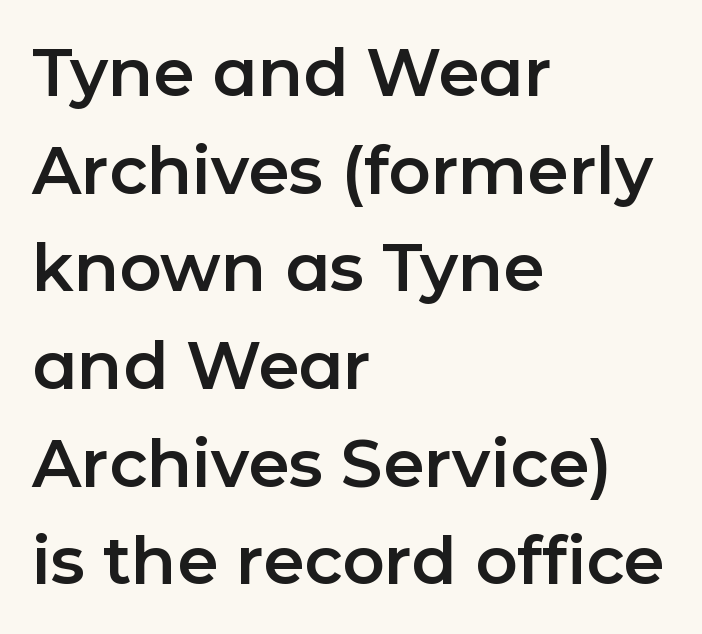
The image shows 66 px sans-serif type, upright; set left-aligned, normal line spacing (1.48x), normal letter spacing, not underlined; low stroke contrast and a medium x-height.
